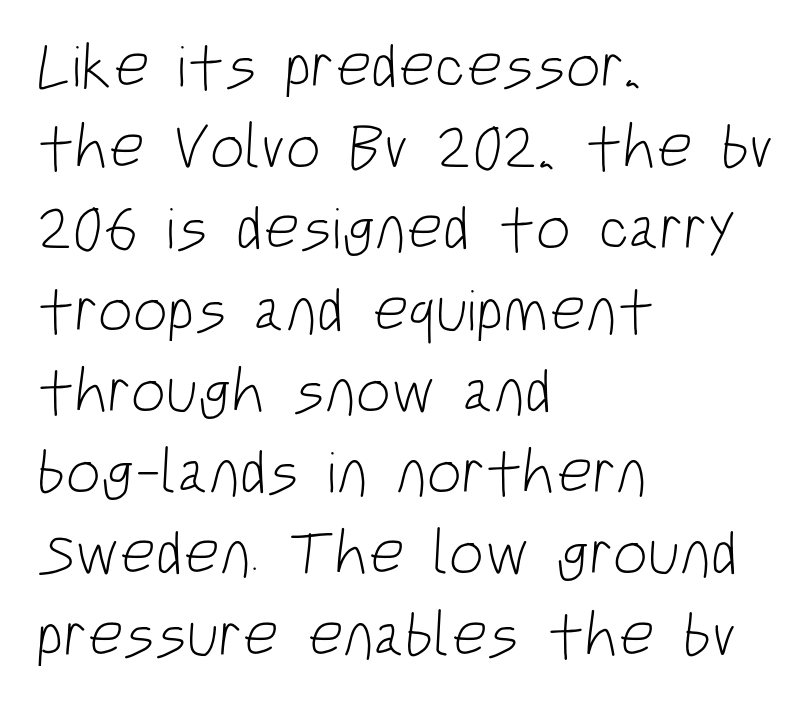
Q: Is the text bold? A: No.
Q: Is the typeface a serif or a sans-serif typeface? A: Sans-serif.
Q: Is the text underlined? A: No.
Q: How is the paragraph aligned? A: Left-aligned.
Q: Is the spacing between letters normal or unusually wide? A: Normal.
Q: Is the spacing between lines tight, normal or loose? A: Normal.
Q: Width (condensed, normal, or wide)? A: Condensed.
Q: Stroke contrast? A: Low.
Q: x-height? A: Large.
Q: Monospaced? A: No.
